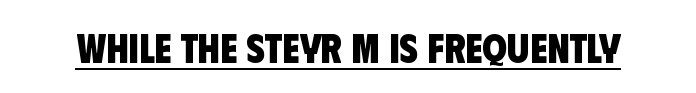
The image shows 40 px heavy, condensed sans-serif type; set normal letter spacing, underlined; low stroke contrast and a large x-height.
